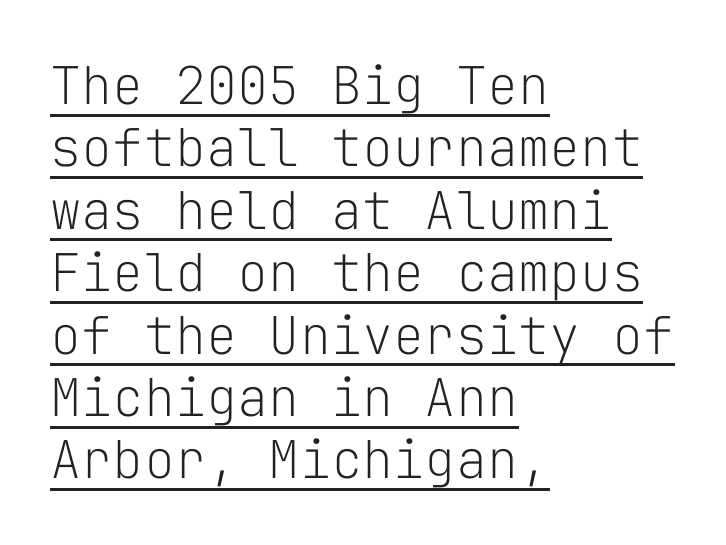
Stems here are at most as thick as an everyday book face. You can tell from the bare stems that sans-serif type was used. Default kerning and tracking; the words read as compact shapes. Line beginnings align vertically; line endings do not. The axis of the letterforms is exactly vertical.
